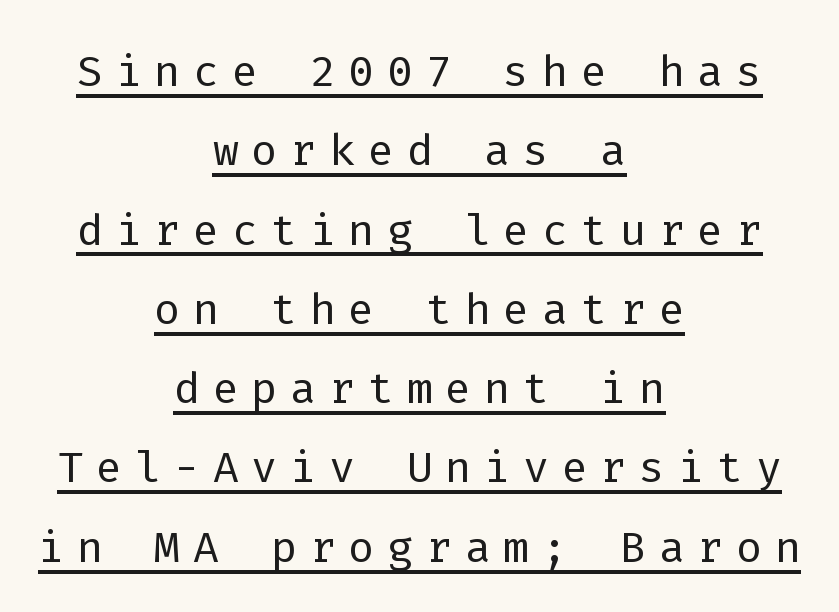
Each letter, wide or thin by design, is forced into the same width here. Tracking here is generous; glyphs stand well apart from one another. Vertical stems look standard width or narrower in stroke. Vertical spacing — default. The passage is arranged like a title page — every line centered.
